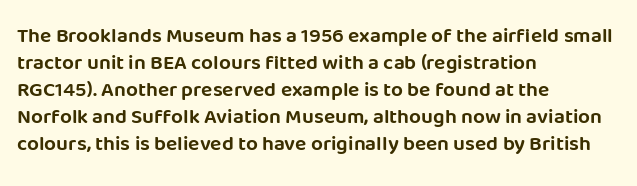
The letters stand straight up with perfectly vertical stems. Tracking here is standard; glyphs follow each other at the usual distance. Whoever set this chose a conventional vertical rhythm. The paragraph has a hard left edge and a soft right edge. Has an underline been added? It has not.
